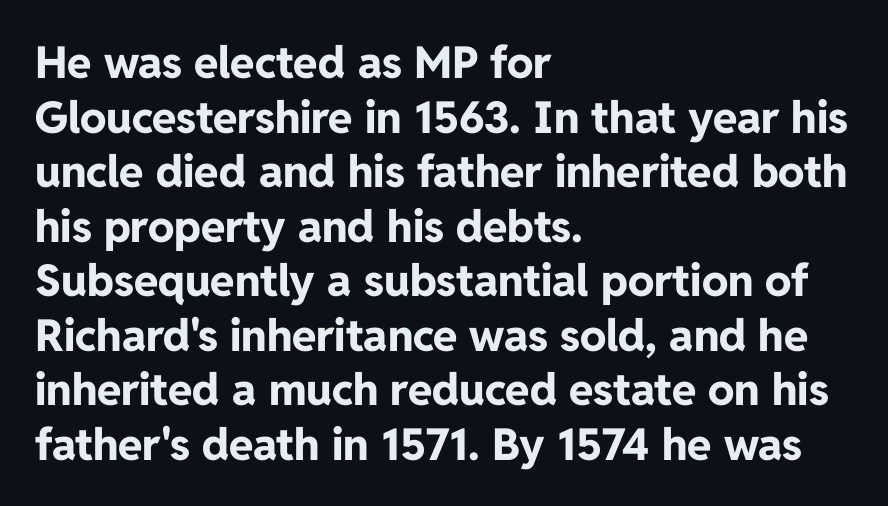
The image shows 44 px bold sans-serif type, upright; set left-aligned, line spacing 1.24x, normal letter spacing, not underlined; low stroke contrast and a medium x-height.
